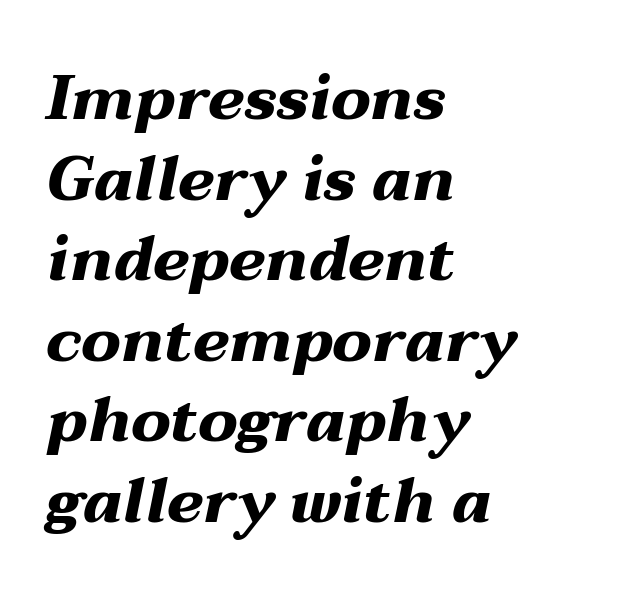
Horizontally, the lines are justified to the leading edge only. This rendering features lettering with no underline. Think of a printed novel: that variable character pitch is what you see here. The face used here has a pronounced slope to its letters. Letter spacing: default.
